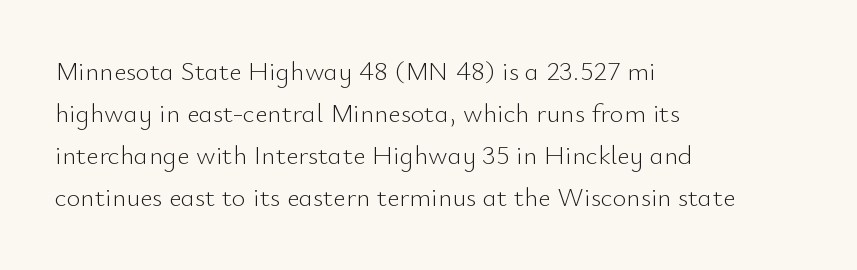
Q: Is the text bold? A: No.
Q: Is the text italic (slanted)? A: No, it is upright.
Q: Is the text underlined? A: No.
Q: How is the paragraph aligned? A: Left-aligned.
Q: Is the spacing between letters normal or unusually wide? A: Normal.
Q: Is the spacing between lines tight, normal or loose? A: Normal.
